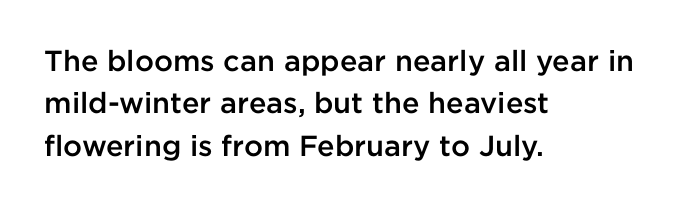
Honestly, the letter spacing is just normal — you wouldn't notice it. Bare-footed words on every line. How would I describe the line gaps? Plain and ordinary. The letters carry no serifs — their stems end cleanly without finishing strokes. Tall strokes in this sample are plumb rather than angled.
